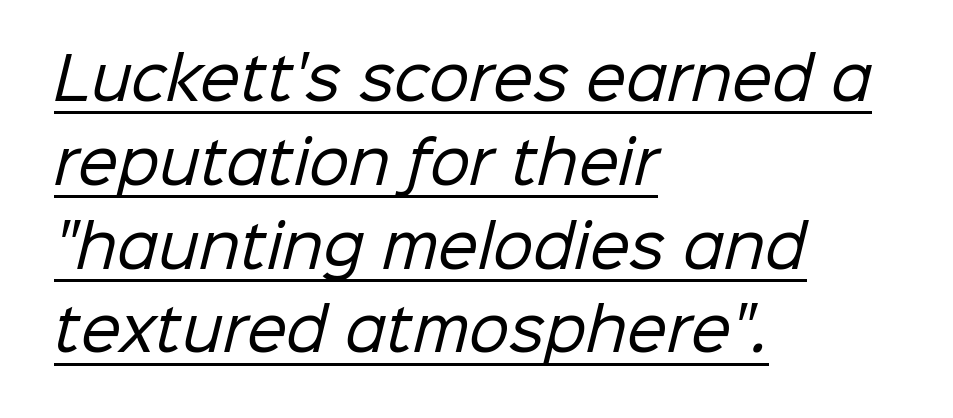
A continuous stroke trails under the words, as in a hyperlink. Look at the bottom of the vertical strokes: they stop flat, with no serifs. Regarding leading, the lines here are spaced in the standard way. Here the designer chose a conventional face with non-uniform glyph widths.
